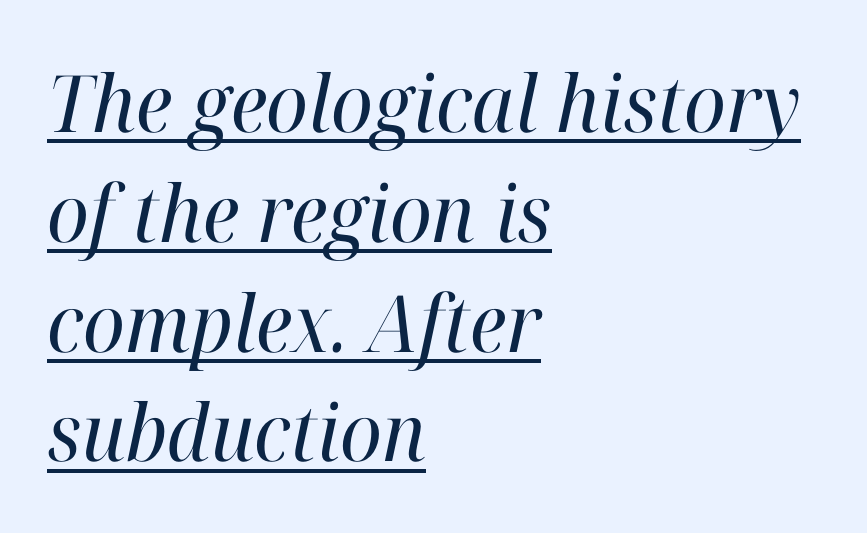
{"serif": "yes", "italic": "yes", "lean": "right", "slant_degrees": 12, "bold": "no", "weight": "regular", "width": "normal", "stroke_contrast": "high", "x_height": "medium", "monospaced": "no", "underline": "yes", "align": "left", "line_spacing": "normal", "line_spacing_ratio": 1.39, "letter_spacing": "normal", "letter_spacing_em": 0.0, "glyph_px": 79}
